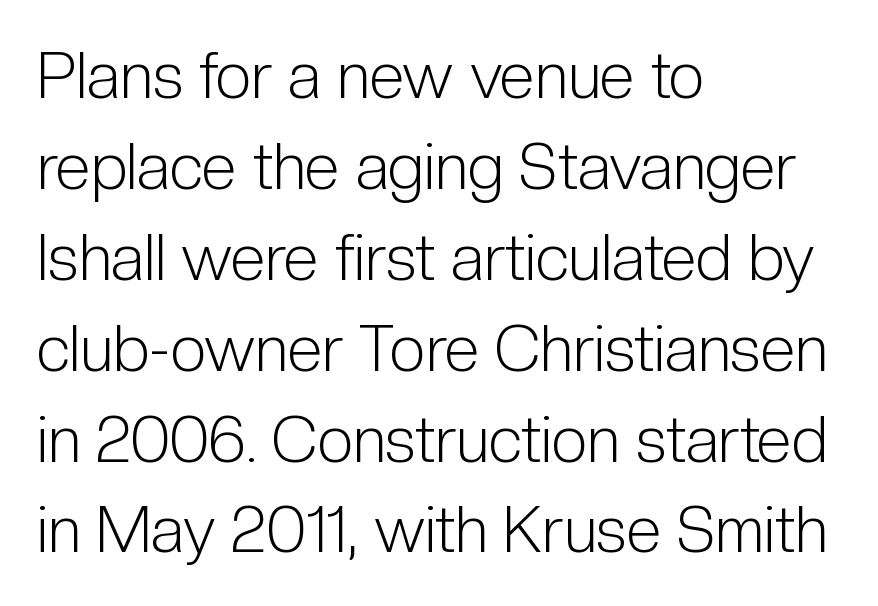
The type family on display is of the sans-serif kind. Letters rest on an invisible, unmarked baseline. The specimen reads as upright at a glance. The face looks like a standard text weight, possibly lighter. Line beginnings align vertically; line endings do not.
